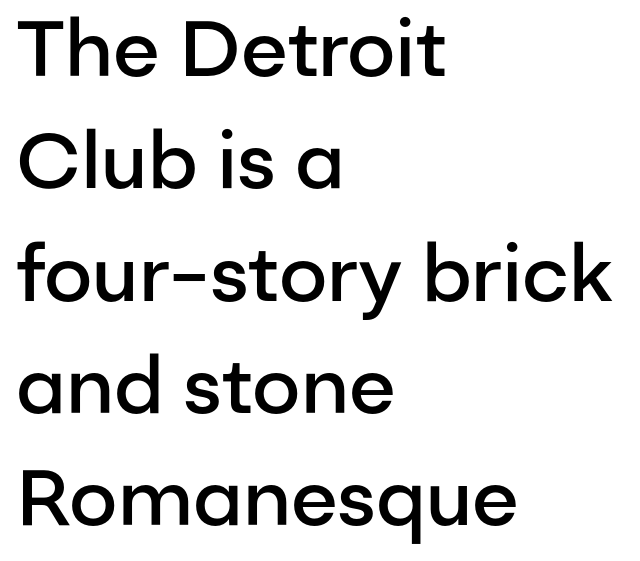
These words are printed semibold, heavier than regular yet not bold. Descenders hang freely into open space. Every character sits straight up, as roman type does. Between one letter and the next there's only the usual sliver of space.
